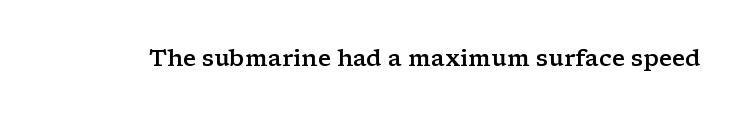
{"italic": "no", "bold": "semi", "underline": "no", "letter_spacing": "normal", "letter_spacing_em": 0.0, "glyph_px": 23}
